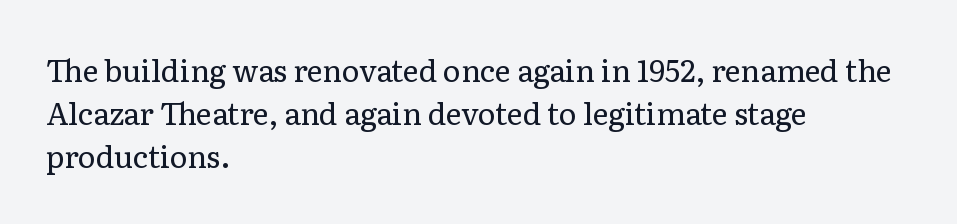
{"serif": "yes", "italic": "no", "bold": "no", "weight": "regular", "width": "normal", "stroke_contrast": "low", "x_height": "medium", "monospaced": "no", "underline": "no", "align": "left", "line_spacing": "normal", "line_spacing_ratio": 1.43, "letter_spacing": "normal", "letter_spacing_em": 0.0, "glyph_px": 30}
